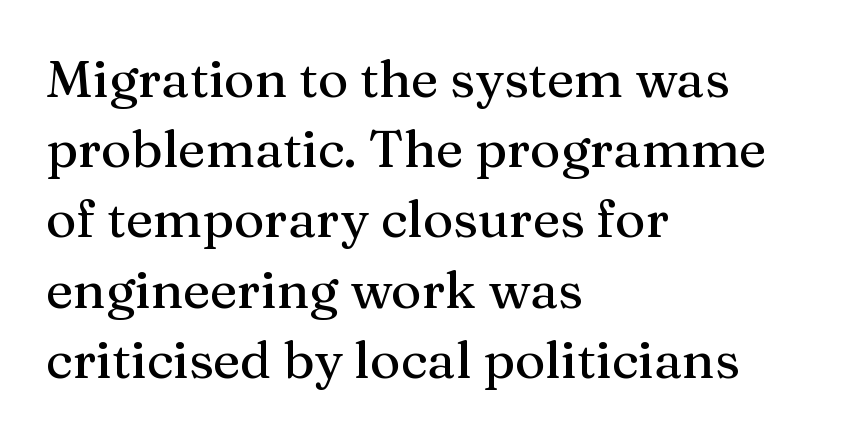
Q: Is the text italic (slanted)? A: No, it is upright.
Q: Is the typeface a serif or a sans-serif typeface? A: Serif.
Q: Is the text underlined? A: No.
Q: How is the paragraph aligned? A: Left-aligned.
Q: Is the spacing between letters normal or unusually wide? A: Normal.
Q: Is the spacing between lines tight, normal or loose? A: Normal.
Q: Width (condensed, normal, or wide)? A: Normal.
Q: Stroke contrast? A: Medium.
Q: x-height? A: Medium.
Q: Monospaced? A: No.
